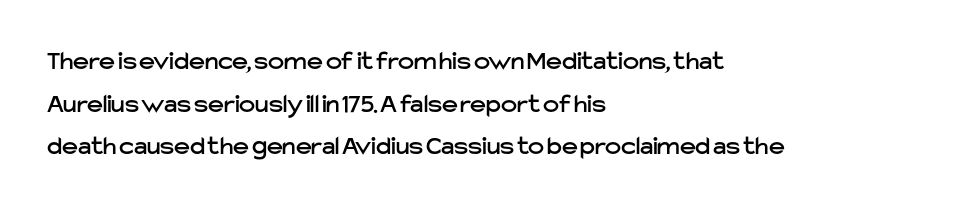
Q: Is the text italic (slanted)? A: No, it is upright.
Q: Is the text underlined? A: No.
Q: How is the paragraph aligned? A: Left-aligned.
Q: Is the spacing between letters normal or unusually wide? A: Normal.
Q: Is the spacing between lines tight, normal or loose? A: Normal.
